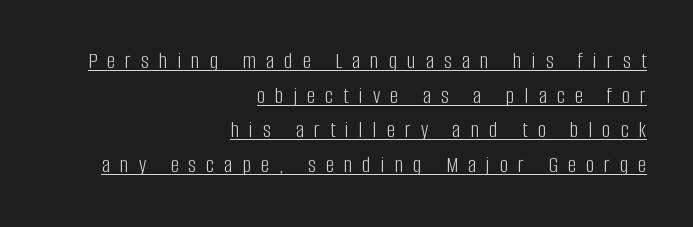
Q: Is the text bold? A: No.
Q: Is the text italic (slanted)? A: No, it is upright.
Q: Is the text underlined? A: Yes.
Q: How is the paragraph aligned? A: Right-aligned.
Q: Is the spacing between letters normal or unusually wide? A: Unusually wide.
Q: Is the spacing between lines tight, normal or loose? A: Normal.
